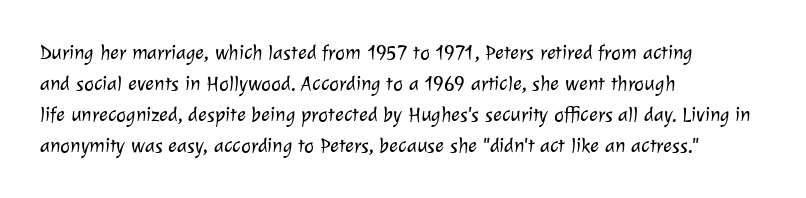
Q: Is the text bold? A: No.
Q: Is the text underlined? A: No.
Q: How is the paragraph aligned? A: Left-aligned.
Q: Is the spacing between letters normal or unusually wide? A: Normal.
Q: Is the spacing between lines tight, normal or loose? A: Normal.
